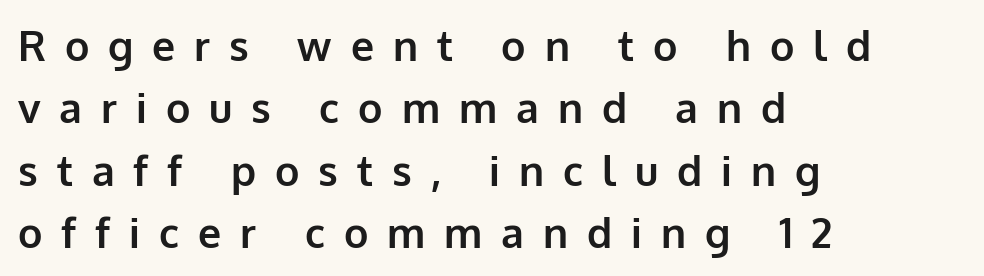
The image shows 41 px bold sans-serif type, upright; set left-aligned, normal line spacing (1.52x), unusually wide letter spacing (+0.46 em), not underlined; low stroke contrast and a medium x-height.
